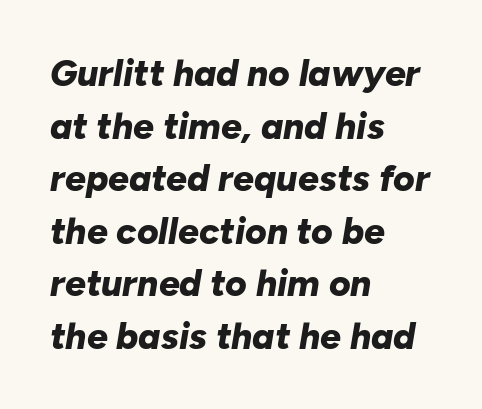
{"italic": "yes", "lean": "right", "slant_degrees": 10, "bold": "yes", "weight": "bold", "width": "normal", "stroke_contrast": "low", "x_height": "medium", "monospaced": "no", "underline": "no", "align": "left", "line_spacing": "normal", "line_spacing_ratio": 1.42, "letter_spacing": "normal", "letter_spacing_em": 0.0, "glyph_px": 37}
